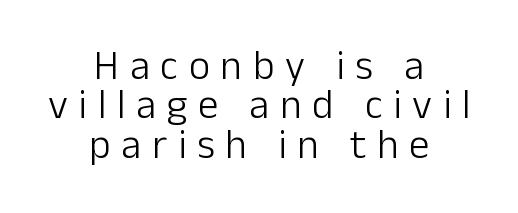
Proportional: the letters do not fall into vertical columns. A quiet, ordinary-to-light weight characterises the typeface. The strip under each line holds only bare page. This sample uses an upright cut, with every glyph sitting square on the baseline. The glyphs in this specimen are sans serif.
